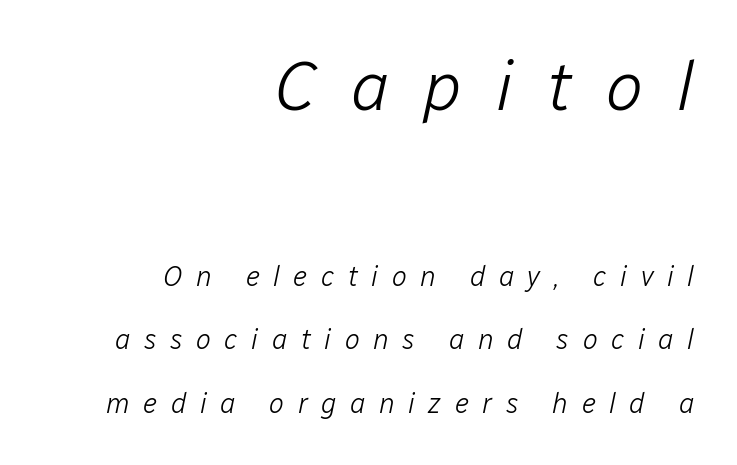
Decoration check: the copy has no underline. These lines stand farther apart than default settings would place them. These lines have a slow, spaced-out rhythm from letter to letter. Nothing heavy about these letters — not bold at all.
